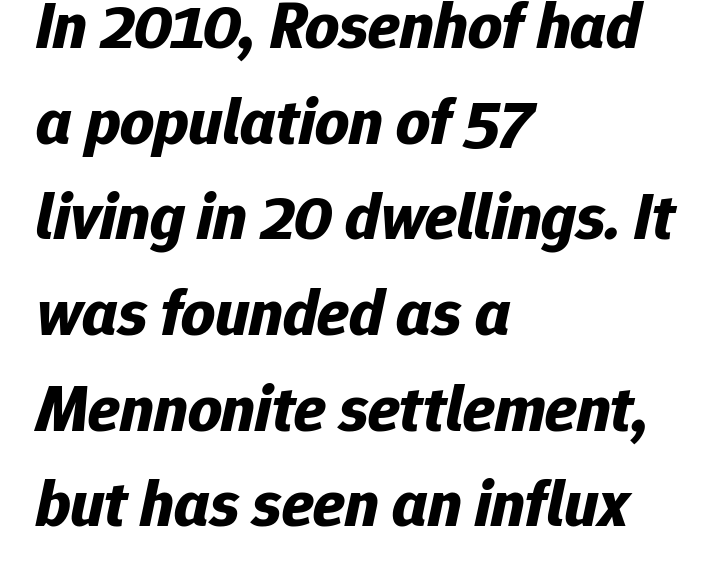
A typesetter would call this proportional, since set widths differ per character. The passage shown stacks its lines at a standard gap. No extra tracking has been applied to these lines. In terms of posture, this sample is oblique. Weight check: bold — yes, fully.
